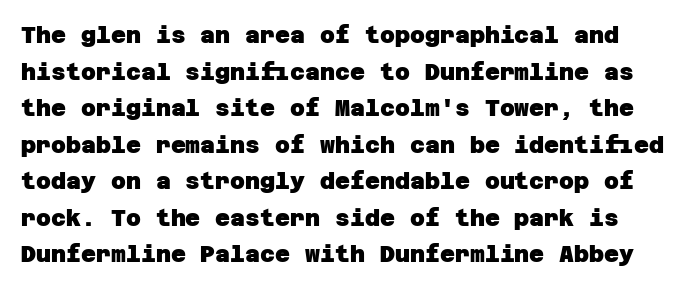
Q: Is the text bold? A: Yes.
Q: Is the text underlined? A: No.
Q: Is the spacing between letters normal or unusually wide? A: Normal.
Q: Is the spacing between lines tight, normal or loose? A: Normal.
